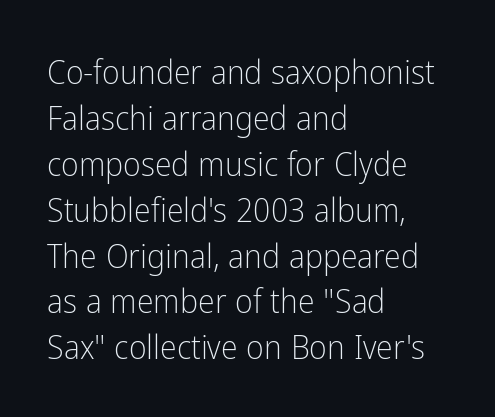
The image shows 34 px light, condensed sans-serif type, upright; set left-aligned, normal line spacing (1.35x), normal letter spacing, not underlined; low stroke contrast and a medium x-height.
